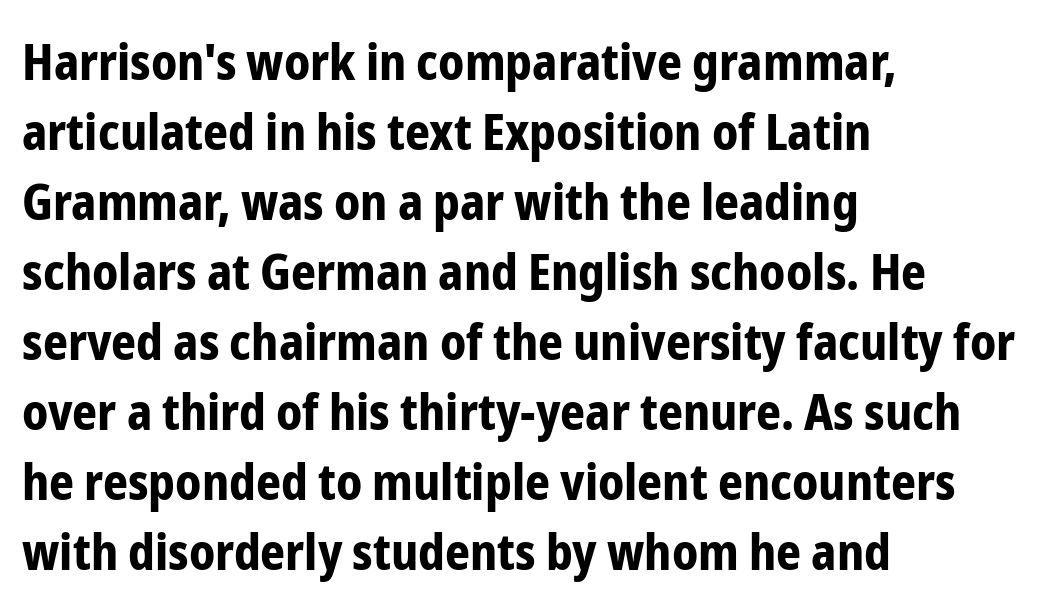
The font's upright variant was chosen for this text. Does the weight exceed regular? Yes, all the way to bold. Honestly, the letter spacing is just normal — you wouldn't notice it. The face used here is a sans, in the tradition of grotesques and geometrics.
